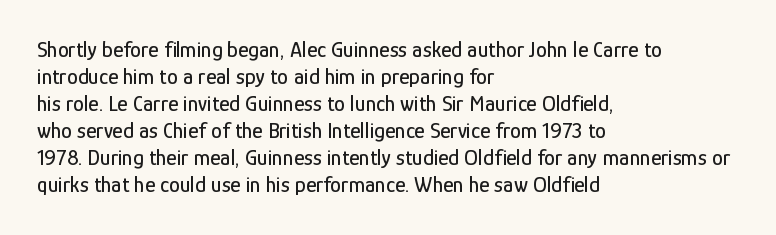
{"italic": "no", "underline": "no", "align": "left", "line_spacing_ratio": 1.23, "letter_spacing": "normal", "letter_spacing_em": 0.0, "glyph_px": 22}
